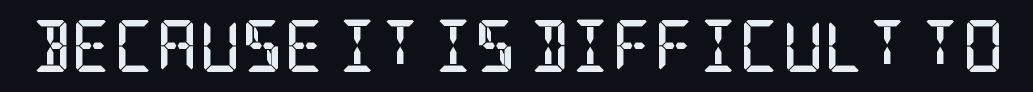
Posture: straight, roman, zero tilt. Check where the strokes stop: tiny serifs finish them off. Just letters on the line, the space beneath them empty. What stands out about the letter spacing? Nothing — it is the standard amount. In terms of weight, the rendering is a true, heavy bold.
